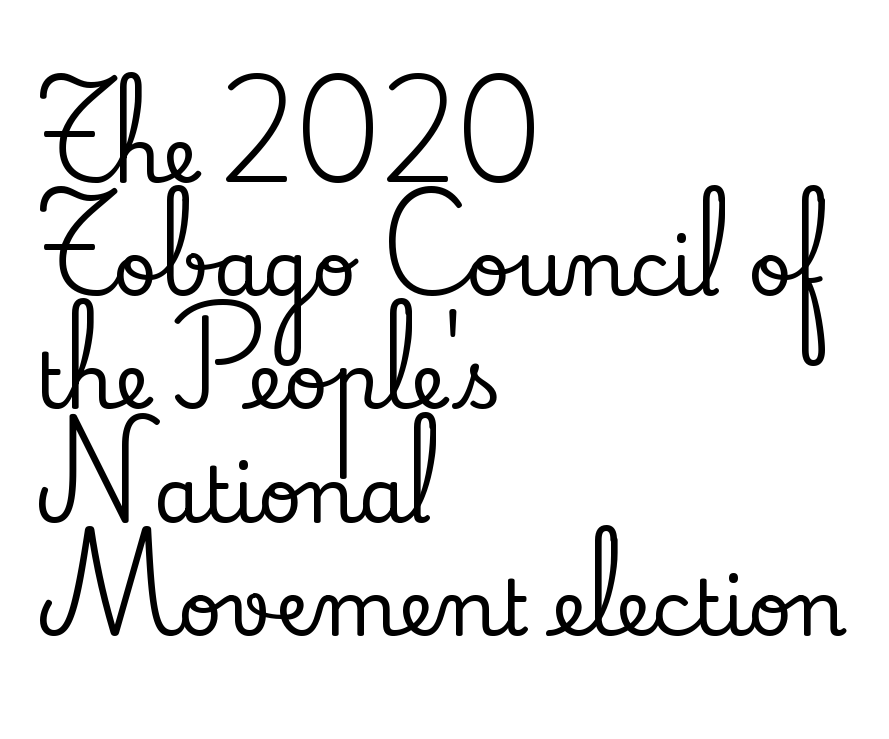
Q: Is the text italic (slanted)? A: No, it is upright.
Q: Is the typeface a serif or a sans-serif typeface? A: Serif.
Q: Is the text underlined? A: No.
Q: How is the paragraph aligned? A: Left-aligned.
Q: Is the spacing between letters normal or unusually wide? A: Normal.
Q: Is the spacing between lines tight, normal or loose? A: Normal.
Q: Width (condensed, normal, or wide)? A: Normal.
Q: Stroke contrast? A: Low.
Q: x-height? A: Small.
Q: Monospaced? A: No.
